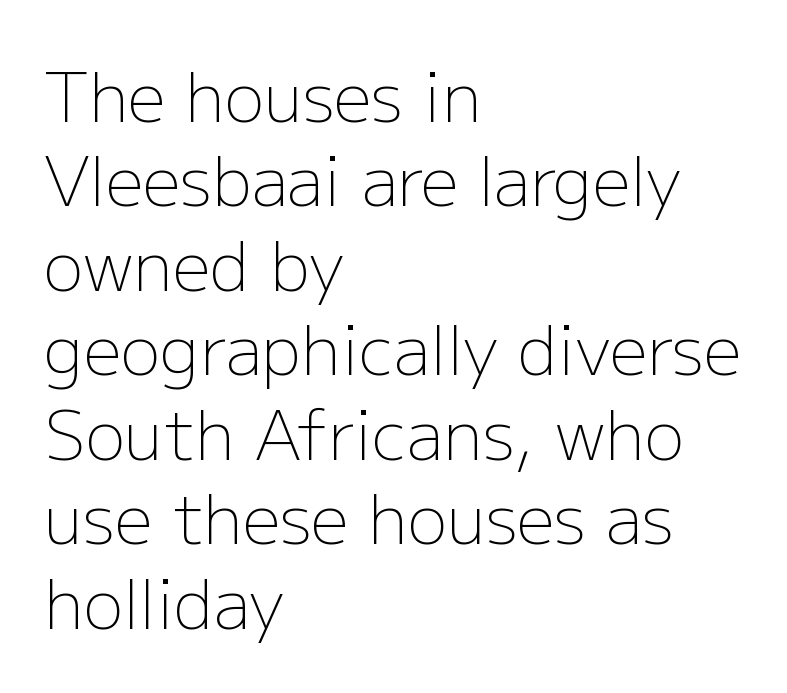
The image shows 67 px light sans-serif type, upright; set left-aligned, normal line spacing (1.26x), normal letter spacing, not underlined; low stroke contrast and a medium x-height.
